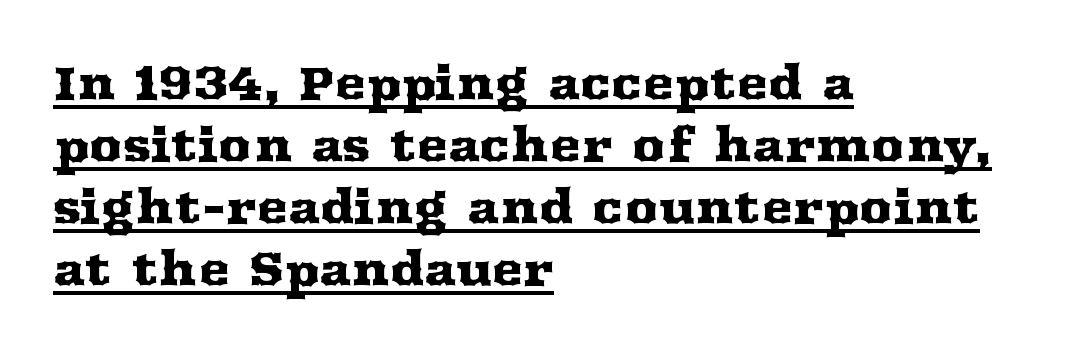
Q: Is the text italic (slanted)? A: No, it is upright.
Q: Is the typeface a serif or a sans-serif typeface? A: Serif.
Q: Is the text underlined? A: Yes.
Q: How is the paragraph aligned? A: Left-aligned.
Q: Is the spacing between letters normal or unusually wide? A: Normal.
Q: Is the spacing between lines tight, normal or loose? A: Normal.
Q: Width (condensed, normal, or wide)? A: Wide.
Q: Stroke contrast? A: Medium.
Q: x-height? A: Medium.
Q: Monospaced? A: No.
